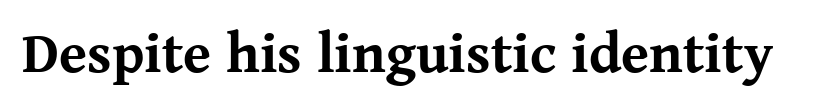
Q: Is the text bold? A: Yes.
Q: Is the text italic (slanted)? A: No, it is upright.
Q: Is the typeface a serif or a sans-serif typeface? A: Serif.
Q: Is the text underlined? A: No.
Q: Is the spacing between letters normal or unusually wide? A: Normal.
Q: Width (condensed, normal, or wide)? A: Normal.
Q: Stroke contrast? A: Medium.
Q: x-height? A: Medium.
Q: Monospaced? A: No.
